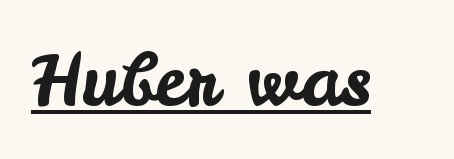
Q: Is the text italic (slanted)? A: Yes.
Q: Is the typeface a serif or a sans-serif typeface? A: Sans-serif.
Q: Is the text underlined? A: Yes.
Q: Is the spacing between letters normal or unusually wide? A: Normal.
Q: Width (condensed, normal, or wide)? A: Normal.
Q: Stroke contrast? A: Low.
Q: x-height? A: Small.
Q: Monospaced? A: No.
